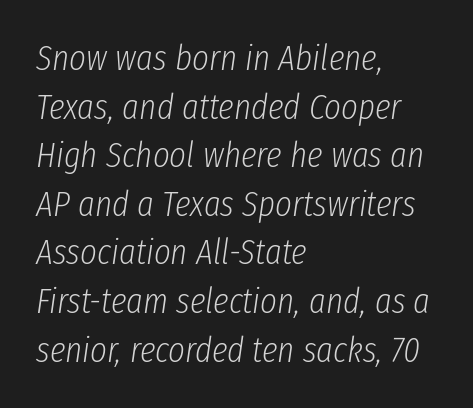
{"italic": "yes", "lean": "right", "slant_degrees": 8, "bold": "no", "weight": "light", "width": "condensed", "stroke_contrast": "low", "x_height": "medium", "monospaced": "no", "underline": "no", "align": "left", "line_spacing": "normal", "line_spacing_ratio": 1.35, "letter_spacing": "normal", "letter_spacing_em": 0.0, "glyph_px": 36}
